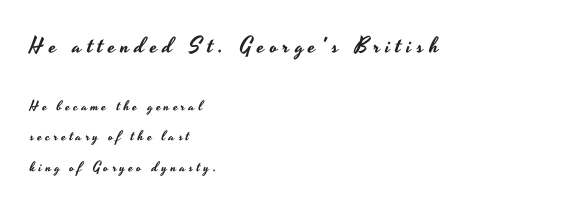
The image shows 22 px text type; set left-aligned, loose line spacing (2.18x), unusually wide letter spacing (+0.25 em), not underlined; the first (top) block is 1.57x larger.
